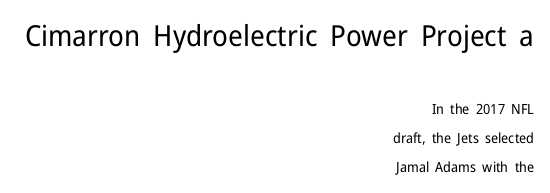
{"serif": "no", "italic": "no", "bold": "no", "weight": "regular", "width": "normal", "stroke_contrast": "low", "x_height": "medium", "monospaced": "no", "underline": "no", "align": "right", "line_spacing": "loose", "line_spacing_ratio": 2.06, "letter_spacing": "normal", "letter_spacing_em": 0.0, "larger_block": "first", "size_ratio": 2.07, "glyph_px": 29}
